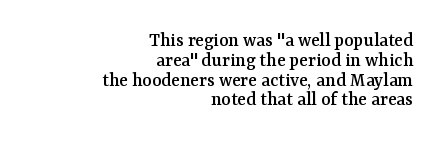
The image shows 20 px text type, upright; set right-aligned, tight line spacing (0.99x), normal letter spacing, not underlined.
